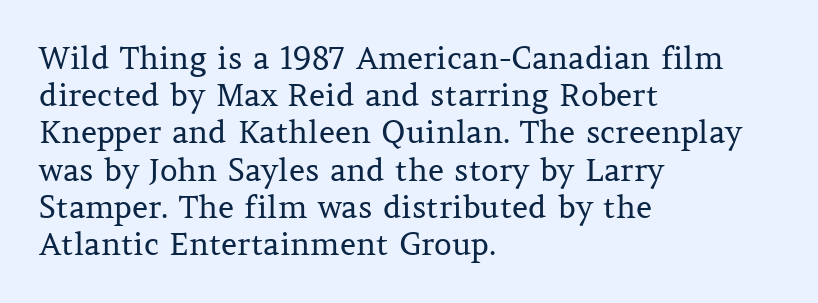
These lines were composed using upright roman letters. Does extra space separate the letters? No, they use regular spacing. Words float on clear page, feet unadorned. No letter is thick-stroked: the sample isn't bold. This sample has the flowing, uneven cadence of proportional lettering.
